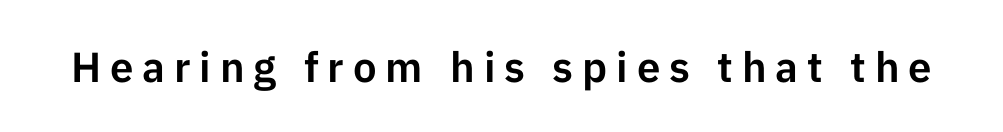
The image shows 42 px sans-serif type, upright; set unusually wide letter spacing (+0.21 em), not underlined; low stroke contrast and a medium x-height.
